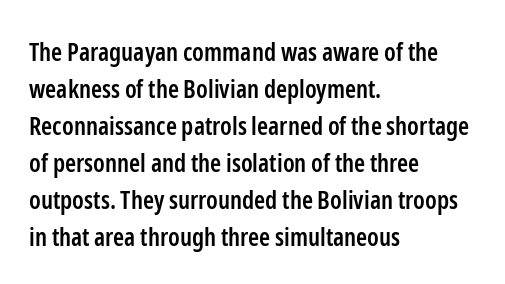
Q: Is the text bold? A: Semi-bold.
Q: Is the text italic (slanted)? A: No, it is upright.
Q: Is the text underlined? A: No.
Q: How is the paragraph aligned? A: Left-aligned.
Q: Is the spacing between letters normal or unusually wide? A: Normal.
Q: Is the spacing between lines tight, normal or loose? A: Normal.
